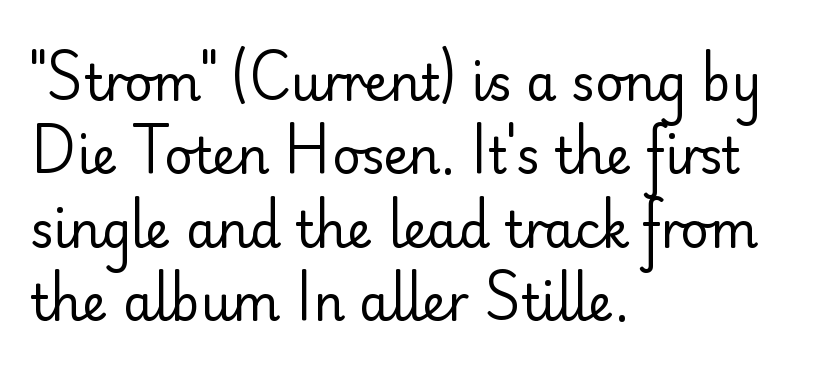
The image shows 49 px regular-weight sans-serif type, upright; set left-aligned, normal line spacing (1.5x), normal letter spacing, not underlined; low stroke contrast and a small x-height.
